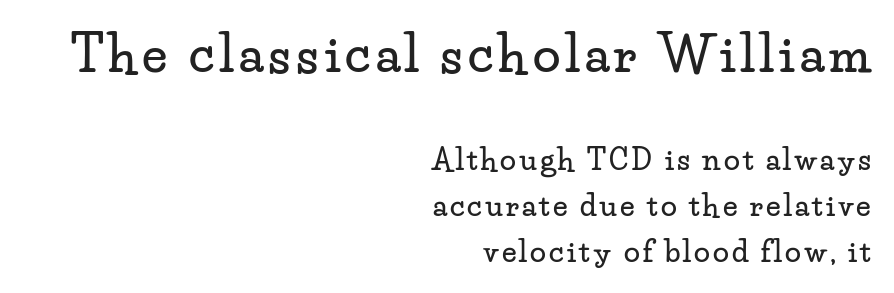
{"serif": "yes", "italic": "no", "width": "wide", "stroke_contrast": "low", "x_height": "small", "monospaced": "no", "underline": "no", "align": "right", "line_spacing": "normal", "line_spacing_ratio": 1.57, "larger_block": "first", "size_ratio": 1.72, "glyph_px": 50}
